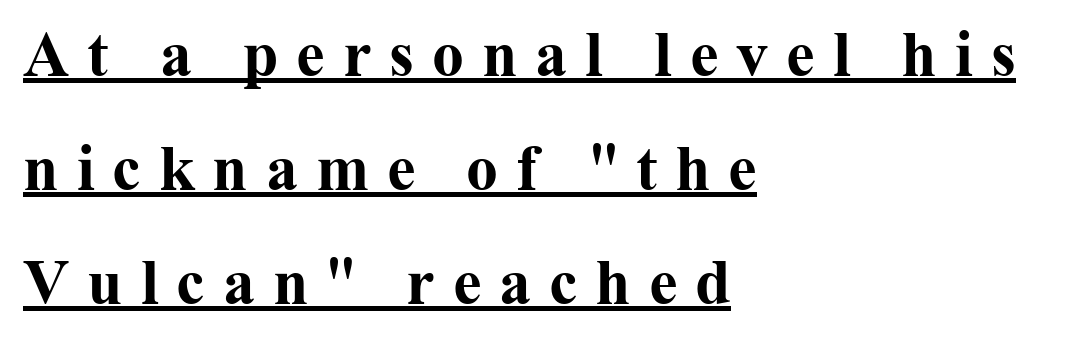
The face used here appears with an underline applied. This sample uses an upright cut, with every glyph sitting square on the baseline. Each letter's strokes conclude with small projecting serifs. The glyphs have the mass of a bold cut. Notice how the passage keeps a crisp vertical edge on the left only. What stands out about the letter spacing? Its width — letters are far apart.
